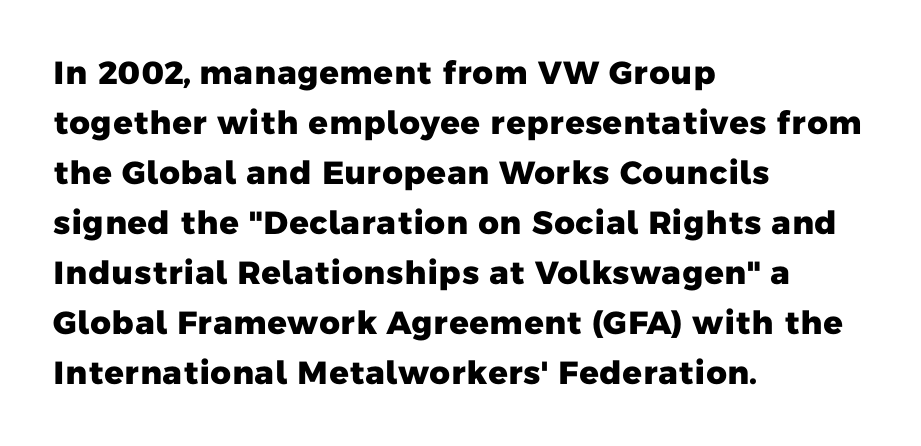
Q: Is the text bold? A: Yes.
Q: Is the typeface a serif or a sans-serif typeface? A: Sans-serif.
Q: Is the text underlined? A: No.
Q: How is the paragraph aligned? A: Left-aligned.
Q: Is the spacing between letters normal or unusually wide? A: Normal.
Q: Is the spacing between lines tight, normal or loose? A: Normal.
Q: Width (condensed, normal, or wide)? A: Normal.
Q: Stroke contrast? A: Low.
Q: x-height? A: Medium.
Q: Monospaced? A: No.
